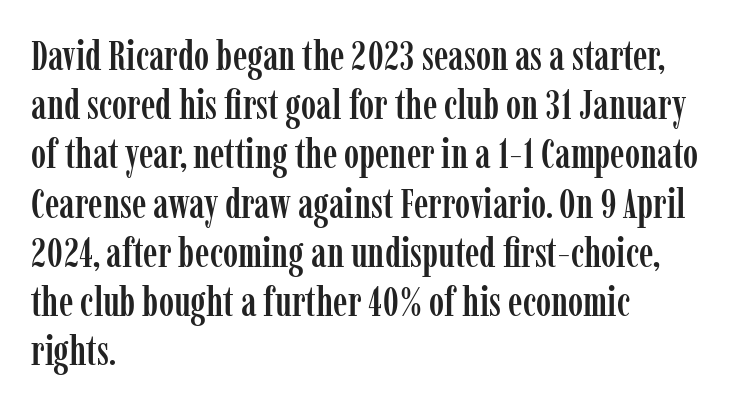
Q: Is the text italic (slanted)? A: No, it is upright.
Q: Is the typeface a serif or a sans-serif typeface? A: Serif.
Q: Is the text underlined? A: No.
Q: How is the paragraph aligned? A: Left-aligned.
Q: Is the spacing between letters normal or unusually wide? A: Normal.
Q: Width (condensed, normal, or wide)? A: Condensed.
Q: Stroke contrast? A: Low.
Q: x-height? A: Medium.
Q: Monospaced? A: No.
